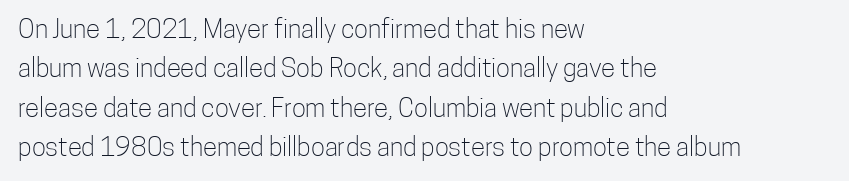
Q: Is the text bold? A: No.
Q: Is the text italic (slanted)? A: No, it is upright.
Q: Is the text underlined? A: No.
Q: How is the paragraph aligned? A: Left-aligned.
Q: Is the spacing between letters normal or unusually wide? A: Normal.
Q: Is the spacing between lines tight, normal or loose? A: Normal.
